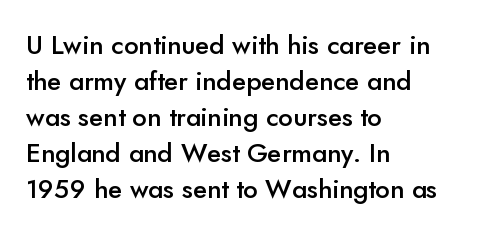
The image shows 26 px text type, upright; set left-aligned, normal line spacing (1.38x), normal letter spacing, not underlined.
